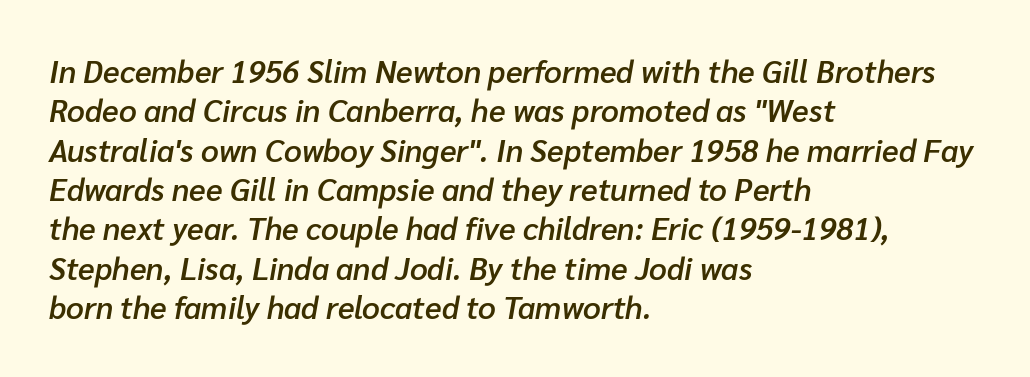
Does the weight exceed regular? Yes, but only to semibold. Summary of vertical rhythm: regular, with standard interline spacing. Looking at the ascenders, they clearly lean. The space beneath each line is pristine and unruled.
